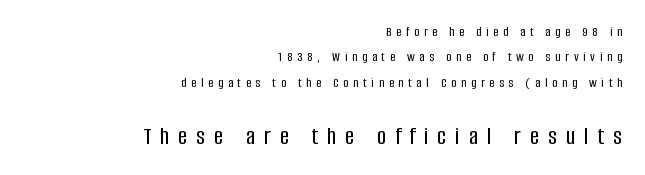
The image shows 26 px text type, upright; set right-aligned, line spacing 1.81x, unusually wide letter spacing (+0.34 em), not underlined; the second (bottom) block is 1.86x larger.
